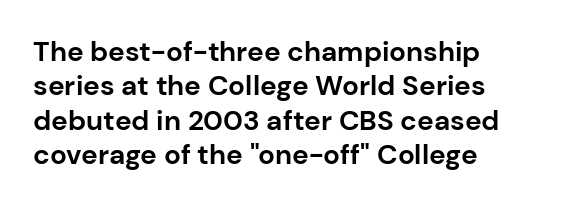
Look at the stroke-to-counter ratio: heavy, a bold. One-word summary of the alignment: left. Is the letter spacing exaggerated? No — it looks like the ordinary default. Look at the bottom of the vertical strokes: they stop flat, with no serifs.
